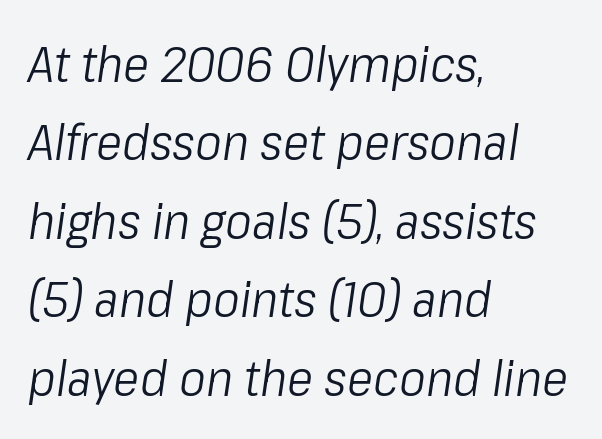
The image shows 50 px light, condensed type, italic (leaning right); set left-aligned, normal line spacing (1.57x), normal letter spacing, not underlined; low stroke contrast and a medium x-height.
